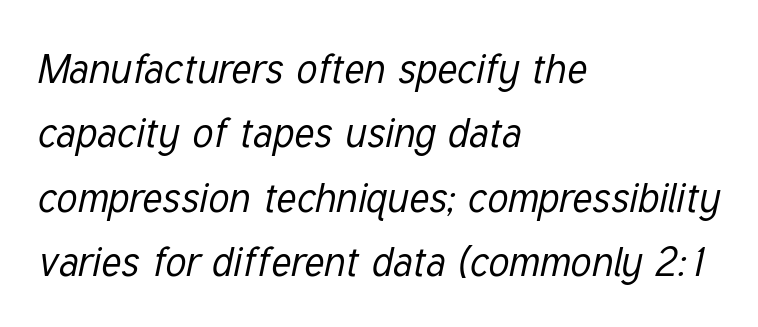
Quick note: interline space is typical. These glyphs show unthickened strokes, regular width or finer. There is no visible air inserted between adjacent glyphs. The letters advance in unequal steps, a hallmark of proportional type.
